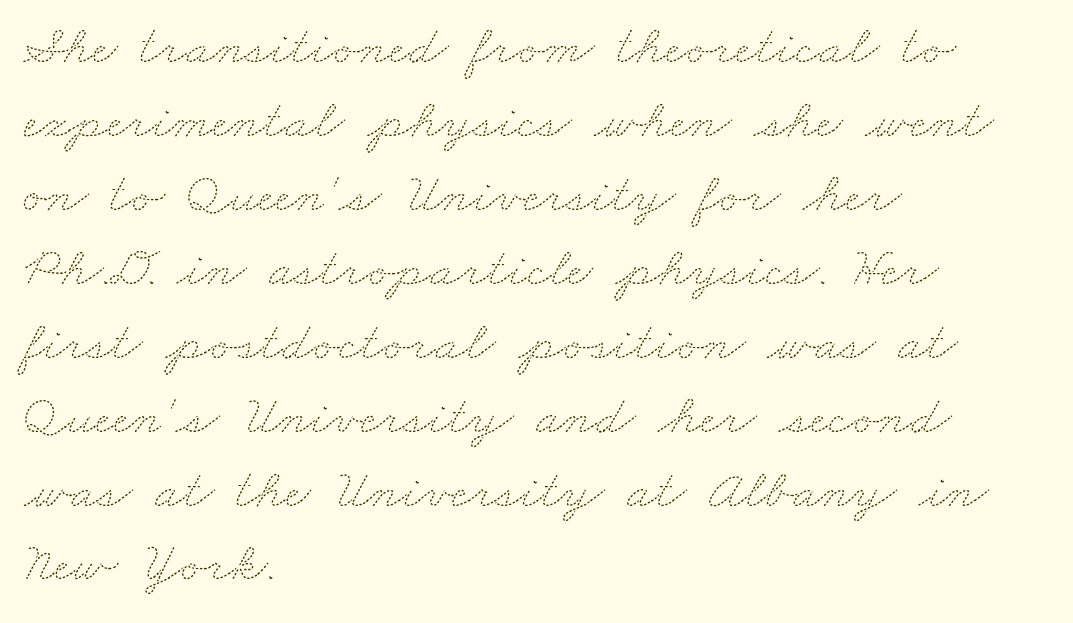
Q: Is the text bold? A: No.
Q: Is the text underlined? A: No.
Q: How is the paragraph aligned? A: Left-aligned.
Q: Is the spacing between letters normal or unusually wide? A: Normal.
Q: Is the spacing between lines tight, normal or loose? A: Normal.
Q: Width (condensed, normal, or wide)? A: Wide.
Q: Stroke contrast? A: Medium.
Q: x-height? A: Small.
Q: Monospaced? A: No.
